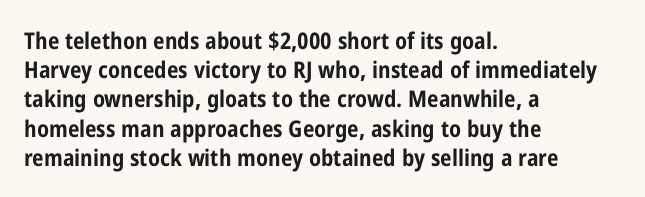
Is the block centered? No — it sits flush against the left margin. Strong, thick strokes mark this as bold type. Plain, unruled lines of type. Nothing unusual about the tracking: characters are spaced as the font intends. When letters stand straight like this, we call the style roman or upright. One glance says typical: line gaps are just what's usual.
